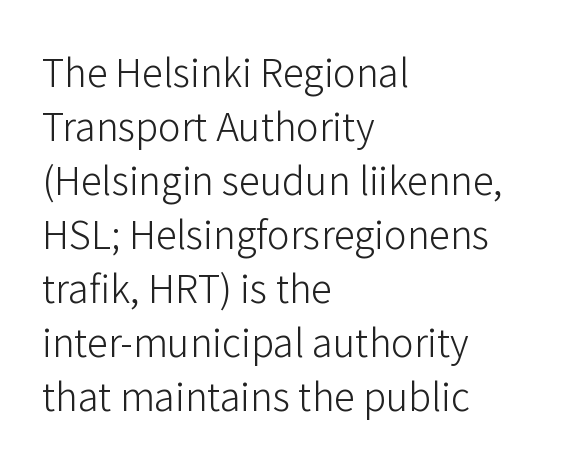
Q: Is the text bold? A: No.
Q: Is the text italic (slanted)? A: No, it is upright.
Q: Is the typeface a serif or a sans-serif typeface? A: Sans-serif.
Q: Is the text underlined? A: No.
Q: How is the paragraph aligned? A: Left-aligned.
Q: Is the spacing between letters normal or unusually wide? A: Normal.
Q: Is the spacing between lines tight, normal or loose? A: Normal.
Q: Width (condensed, normal, or wide)? A: Normal.
Q: Stroke contrast? A: Low.
Q: x-height? A: Medium.
Q: Monospaced? A: No.
